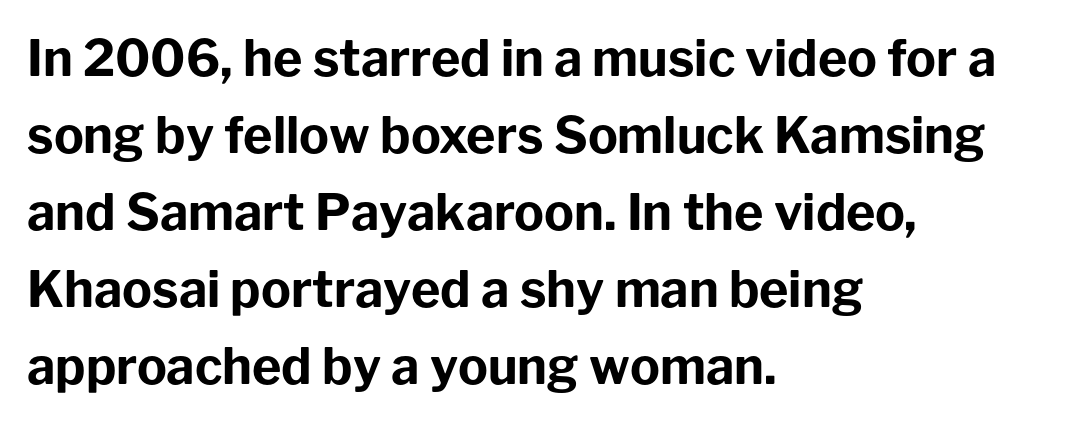
These lines keep a tight, regular rhythm from letter to letter. The characters display no serif detailing; their extremities are plain. Horizontal alignment here is leftward, the default for most running prose. This sample keeps an unexceptional amount of space between lines. The passage shown is emphatically bold.
